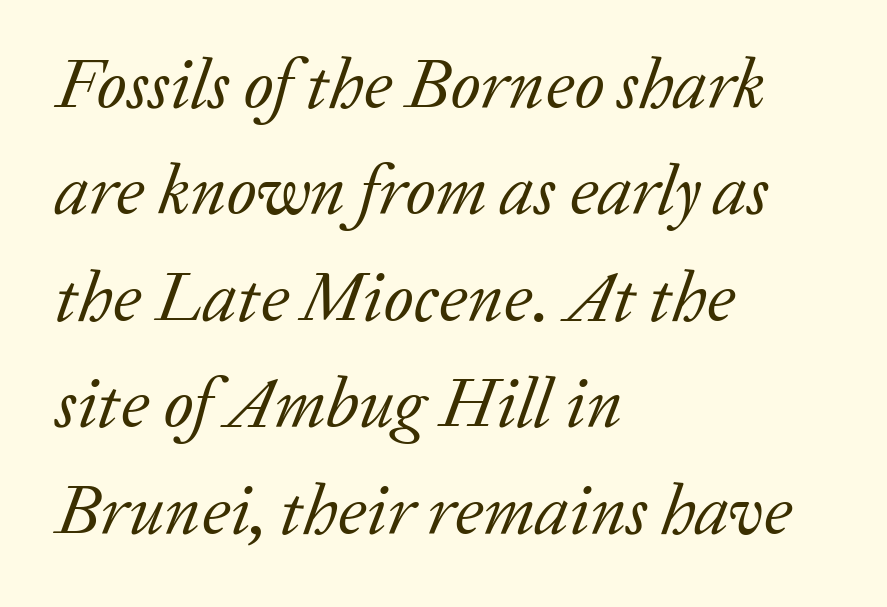
This block has exactly the height ordinary leading produces. Each stroke keeps to a modest, everyday thickness or less. Characters are canted at an angle relative to the baseline's perpendicular. Observe the serifs anchoring each vertical stroke in this sample. The horizontal fit of the characters is conventional and even. The space beneath each line is pristine and unruled.
